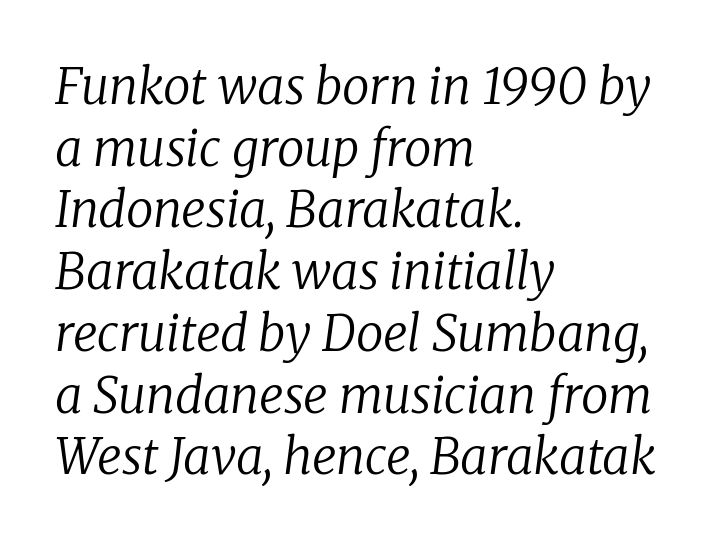
Here the designer chose a conventional face with non-uniform glyph widths. You can tell from the footed stems that serif type was used. Clear beneath every line of the passage. This sample uses an oblique cut, with every glyph tilted off the vertical. The text block is weighted toward the left margin, trailing off unevenly rightward. Leading: standard.
